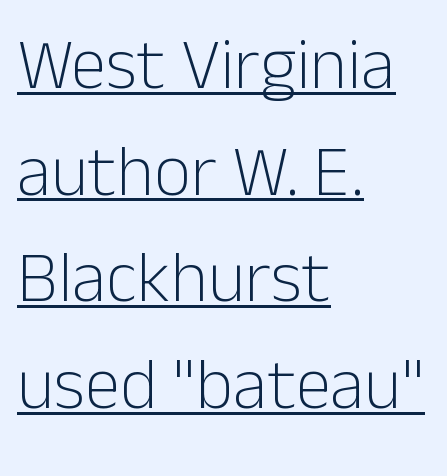
Q: Is the text bold? A: No.
Q: Is the text italic (slanted)? A: No, it is upright.
Q: Is the typeface a serif or a sans-serif typeface? A: Sans-serif.
Q: Is the text underlined? A: Yes.
Q: How is the paragraph aligned? A: Left-aligned.
Q: Is the spacing between letters normal or unusually wide? A: Normal.
Q: Is the spacing between lines tight, normal or loose? A: Normal.
Q: Width (condensed, normal, or wide)? A: Normal.
Q: Stroke contrast? A: Low.
Q: x-height? A: Medium.
Q: Monospaced? A: No.
